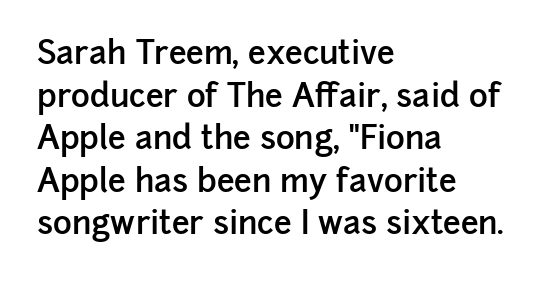
The image shows 32 px semibold sans-serif type, upright; set left-aligned, normal line spacing (1.33x), normal letter spacing, not underlined; low stroke contrast and a medium x-height.
